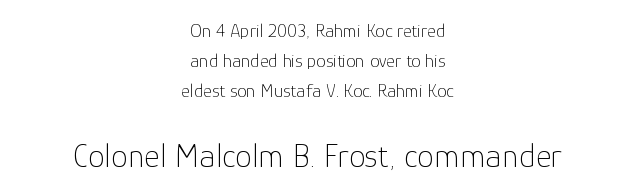
If you folded the block vertically in half, each line would mirror itself in length. Unbolded letterforms with no extra heft. Descenders are the only things crossing below the line. Compared with typical body copy, the letter spacing here is the same. One glance says typical: line gaps are just what's usual. You can tell from the bare stems that sans-serif type was used.
